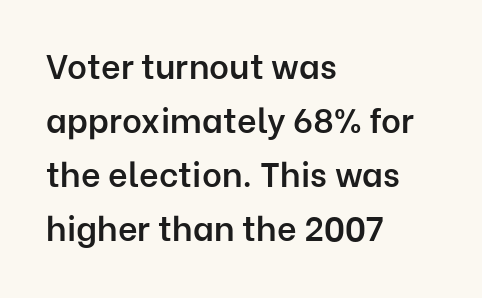
The image shows 34 px semibold sans-serif type, upright; set left-aligned, normal line spacing (1.59x), normal letter spacing, not underlined; low stroke contrast and a medium x-height.
